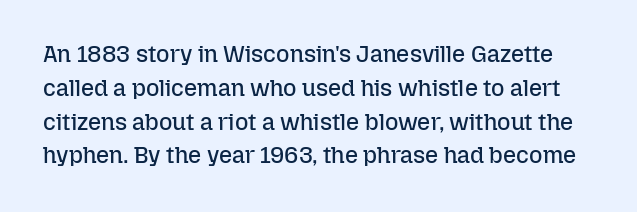
Q: Is the text bold? A: No.
Q: Is the text italic (slanted)? A: No, it is upright.
Q: Is the text underlined? A: No.
Q: Is the spacing between letters normal or unusually wide? A: Normal.
Q: Is the spacing between lines tight, normal or loose? A: Normal.
